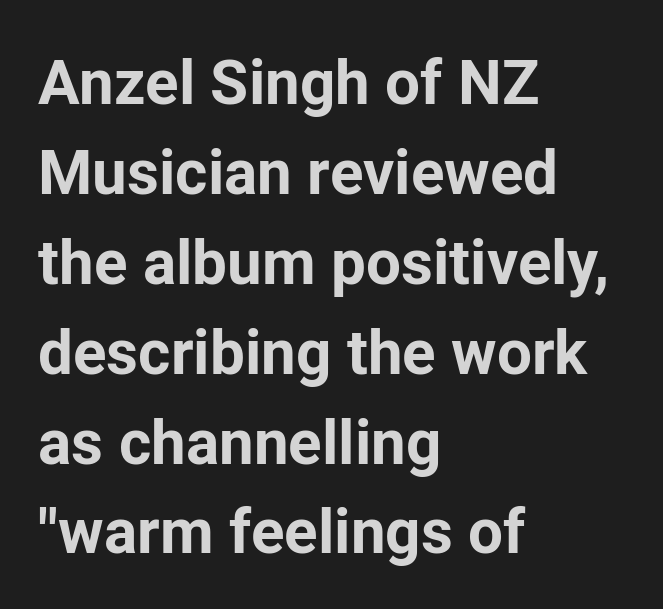
Every row of glyphs begins at an identical x-position on the left. The typeface chosen for these lines omits serifs. The passage shown stacks its lines at a standard gap. Weight check: bold — yes, fully. The axis of the letterforms is exactly vertical. The passage shown is typed in a proportional face where columns would drift.
